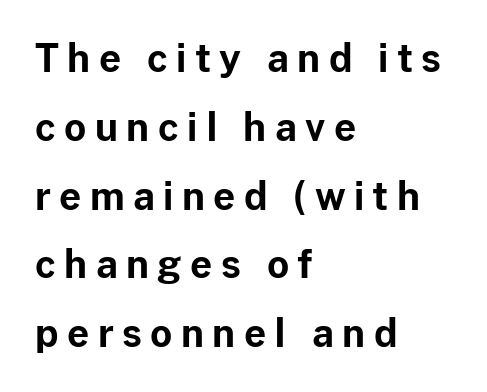
The rendering uses a bold face; every stroke is thick and dark. Italic: no, the glyphs are upright roman. A typesetter would call this proportional, since set widths differ per character. Left-aligned paragraph, ragged on the right. The glyphs in this specimen are sans serif. The letters are spread apart with noticeably loose tracking.
